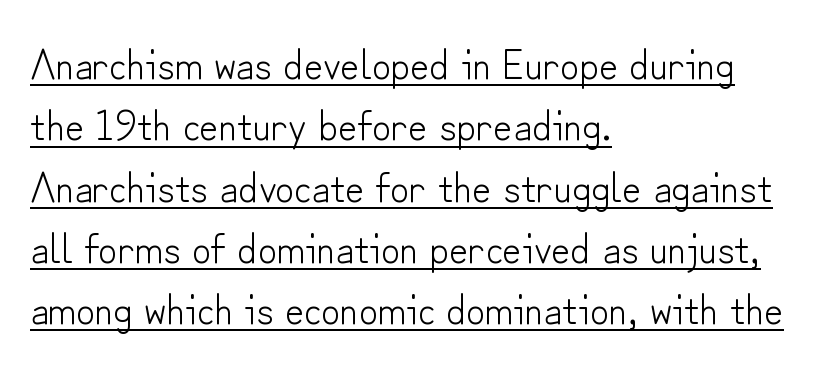
Q: Is the text bold? A: No.
Q: Is the text italic (slanted)? A: No, it is upright.
Q: Is the typeface a serif or a sans-serif typeface? A: Sans-serif.
Q: Is the text underlined? A: Yes.
Q: How is the paragraph aligned? A: Left-aligned.
Q: Is the spacing between letters normal or unusually wide? A: Normal.
Q: Is the spacing between lines tight, normal or loose? A: Normal.
Q: Width (condensed, normal, or wide)? A: Normal.
Q: Stroke contrast? A: Low.
Q: x-height? A: Small.
Q: Monospaced? A: No.
